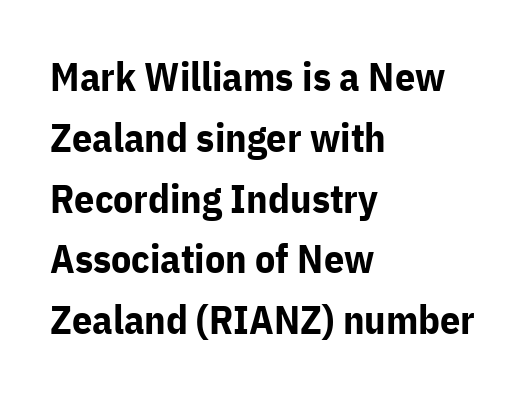
Check under the words: just untouched page. This sample uses a sans-serif face. Tracking value appears to be zero — textbook default spacing. A full-strength bold gives these letters their thick strokes. The axis of the letterforms is exactly vertical.
